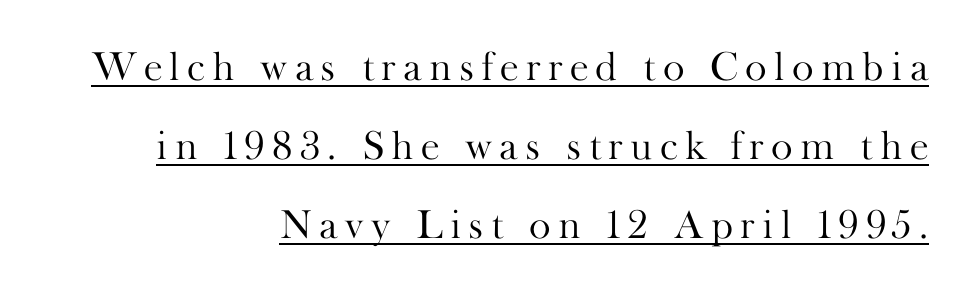
The image shows 41 px light serif type, upright; set right-aligned, loose line spacing (1.93x), underlined; high stroke contrast and a small x-height.
